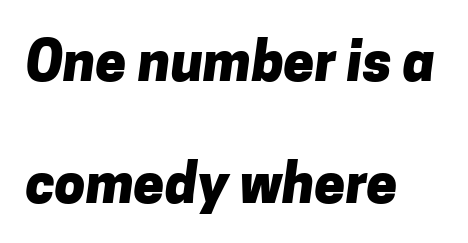
The image shows 55 px heavy sans-serif type; set left-aligned, loose line spacing (2.21x), normal letter spacing, not underlined; low stroke contrast and a medium x-height.
